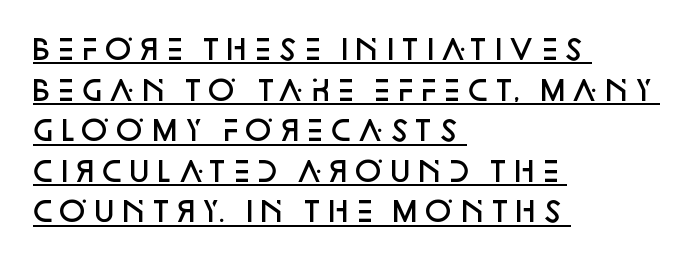
Q: Is the text bold? A: Semi-bold.
Q: Is the text italic (slanted)? A: No, it is upright.
Q: Is the typeface a serif or a sans-serif typeface? A: Sans-serif.
Q: Is the text underlined? A: Yes.
Q: How is the paragraph aligned? A: Left-aligned.
Q: Is the spacing between letters normal or unusually wide? A: Normal.
Q: Is the spacing between lines tight, normal or loose? A: Normal.
Q: Width (condensed, normal, or wide)? A: Normal.
Q: Stroke contrast? A: Low.
Q: x-height? A: Large.
Q: Monospaced? A: No.
